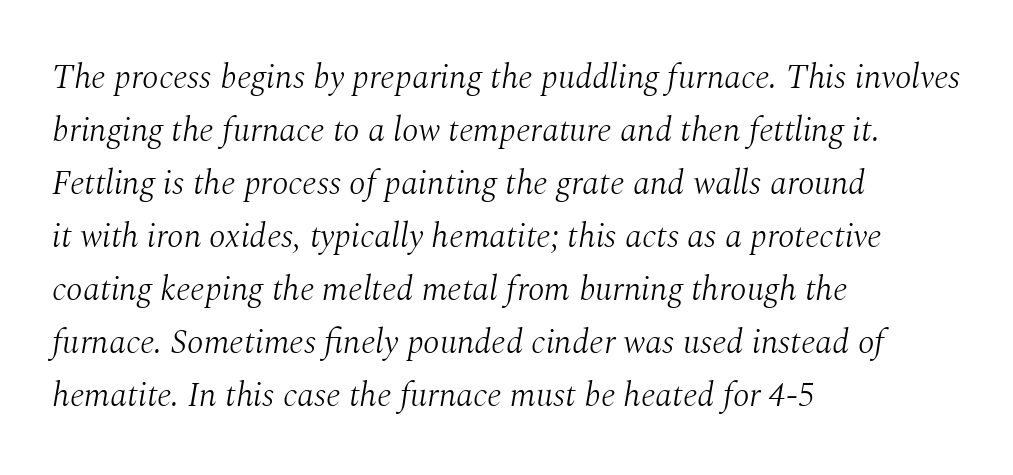
{"serif": "yes", "italic": "yes", "lean": "right", "slant_degrees": 10, "bold": "no", "weight": "light", "width": "normal", "stroke_contrast": "medium", "x_height": "medium", "monospaced": "no", "underline": "no", "align": "left", "line_spacing": "normal", "line_spacing_ratio": 1.56, "letter_spacing": "normal", "letter_spacing_em": 0.0, "glyph_px": 34}
